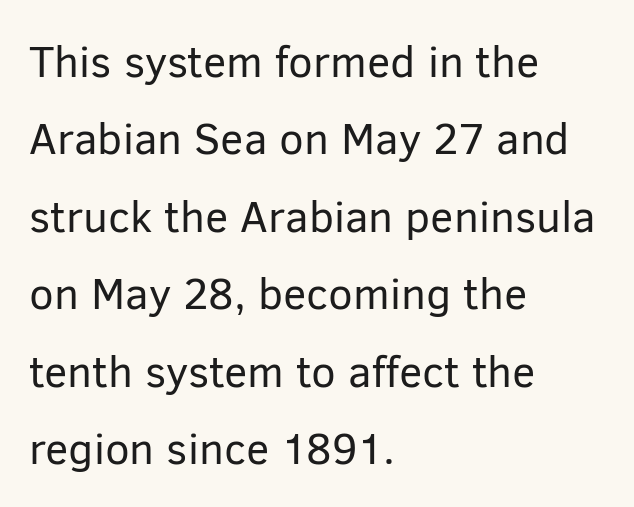
Q: Is the text bold? A: No.
Q: Is the text italic (slanted)? A: No, it is upright.
Q: Is the typeface a serif or a sans-serif typeface? A: Sans-serif.
Q: Is the text underlined? A: No.
Q: How is the paragraph aligned? A: Left-aligned.
Q: Is the spacing between letters normal or unusually wide? A: Normal.
Q: Width (condensed, normal, or wide)? A: Normal.
Q: Stroke contrast? A: Low.
Q: x-height? A: Medium.
Q: Monospaced? A: No.
